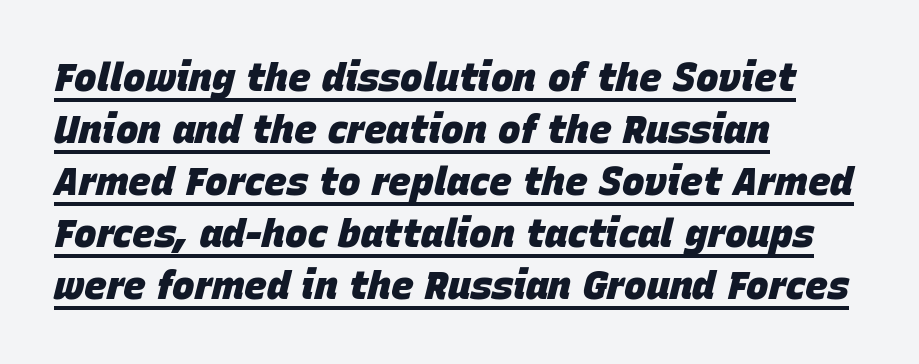
{"italic": "yes", "lean": "right", "slant_degrees": 15, "bold": "yes", "weight": "heavy", "width": "normal", "stroke_contrast": "low", "x_height": "large", "monospaced": "no", "underline": "yes", "align": "left", "line_spacing": "normal", "line_spacing_ratio": 1.37, "letter_spacing": "normal", "letter_spacing_em": 0.0, "glyph_px": 38}
